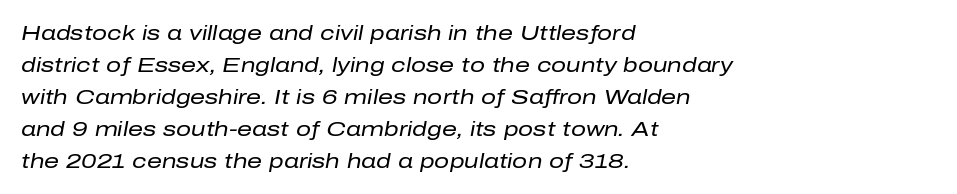
The image shows 21 px text type, italic (leaning right); set left-aligned, normal line spacing (1.52x), normal letter spacing, not underlined.
